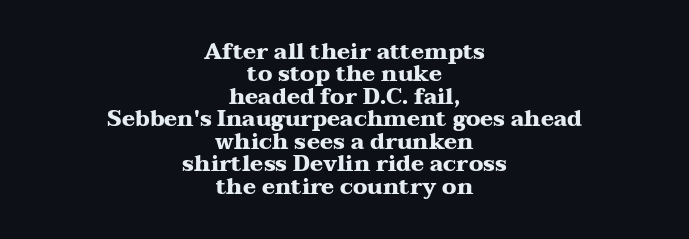
Q: Is the text bold? A: Yes.
Q: Is the text italic (slanted)? A: No, it is upright.
Q: Is the text underlined? A: No.
Q: How is the paragraph aligned? A: Centered.
Q: Is the spacing between letters normal or unusually wide? A: Normal.
Q: Is the spacing between lines tight, normal or loose? A: Tight.
